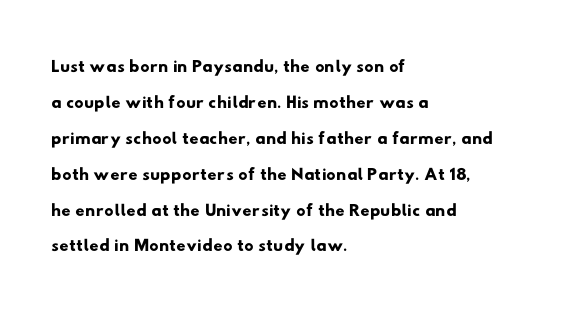
Bare-footed words on every line. Each new line begins a customary step beneath the previous one. Glyph-to-glyph distance matches everyday printed text. These lines are set flush left with a ragged right edge.
